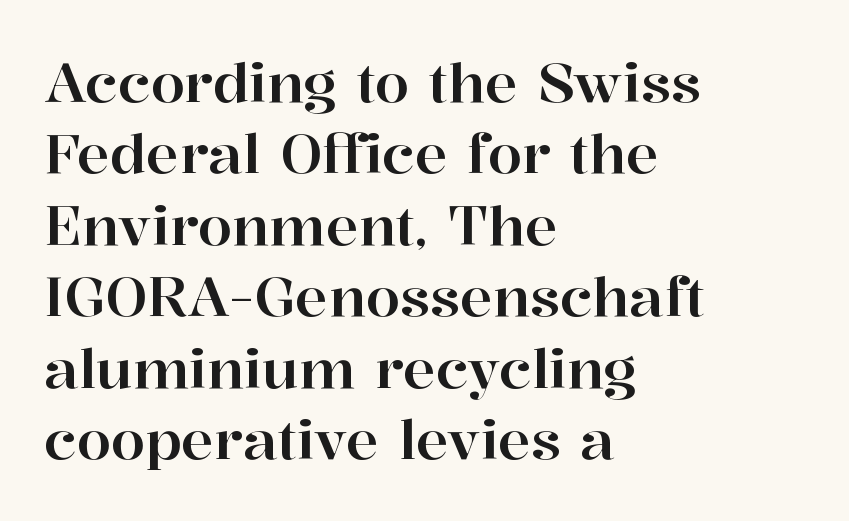
The image shows 55 px serif type, upright; set left-aligned, normal line spacing (1.3x), normal letter spacing, not underlined; high stroke contrast and a medium x-height.
